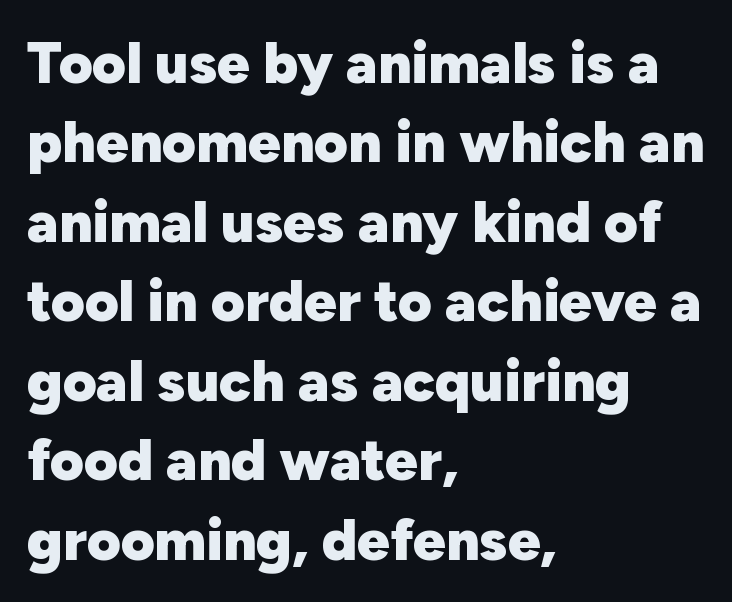
{"serif": "no", "italic": "no", "bold": "yes", "weight": "heavy", "width": "normal", "stroke_contrast": "low", "x_height": "medium", "monospaced": "no", "underline": "no", "align": "left", "line_spacing": "normal", "line_spacing_ratio": 1.37, "letter_spacing": "normal", "letter_spacing_em": 0.0, "glyph_px": 58}
